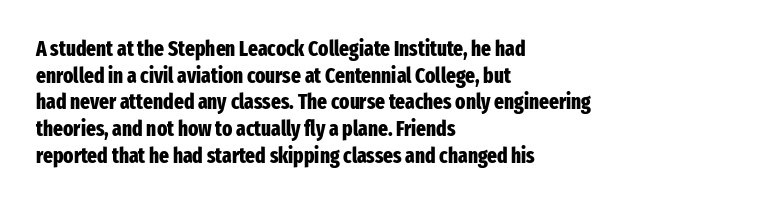
Q: Is the text bold? A: Yes.
Q: Is the text italic (slanted)? A: No, it is upright.
Q: Is the text underlined? A: No.
Q: How is the paragraph aligned? A: Left-aligned.
Q: Is the spacing between letters normal or unusually wide? A: Normal.
Q: Is the spacing between lines tight, normal or loose? A: Normal.
